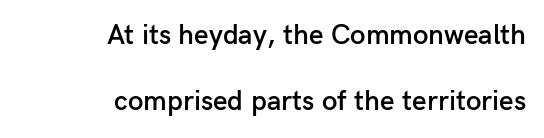
A typesetter would label this face a sans. Layout note: lines flush right. Typesetter's note: demi weight, one step under bold. Look at the tracking — it's just the regular setting, nothing added. Proportional: the letters do not fall into vertical columns. The specimen omits any rule beneath the text block's lines.
